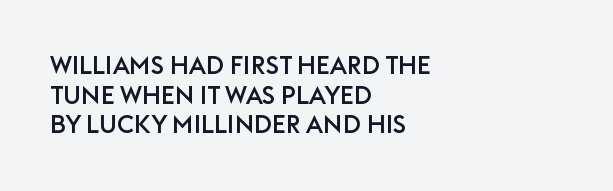
Q: Is the text italic (slanted)? A: No, it is upright.
Q: Is the text underlined? A: No.
Q: How is the paragraph aligned? A: Left-aligned.
Q: Is the spacing between letters normal or unusually wide? A: Normal.
